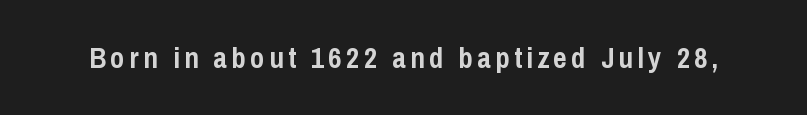
{"serif": "no", "italic": "no", "bold": "yes", "weight": "semibold", "width": "condensed", "stroke_contrast": "low", "x_height": "medium", "monospaced": "no", "underline": "no", "glyph_px": 29}
